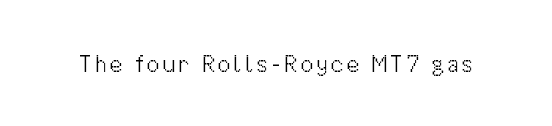
The image shows 23 px text type, upright; set not underlined.
